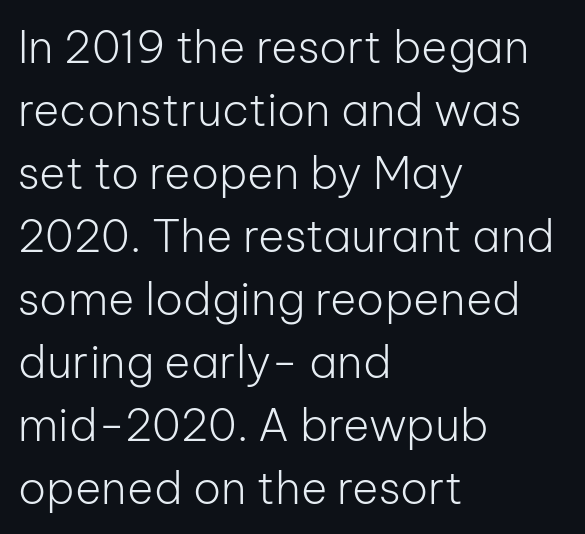
Q: Is the text bold? A: No.
Q: Is the text italic (slanted)? A: No, it is upright.
Q: Is the typeface a serif or a sans-serif typeface? A: Sans-serif.
Q: Is the text underlined? A: No.
Q: How is the paragraph aligned? A: Left-aligned.
Q: Is the spacing between letters normal or unusually wide? A: Normal.
Q: Is the spacing between lines tight, normal or loose? A: Normal.
Q: Width (condensed, normal, or wide)? A: Normal.
Q: Stroke contrast? A: Low.
Q: x-height? A: Medium.
Q: Monospaced? A: No.
